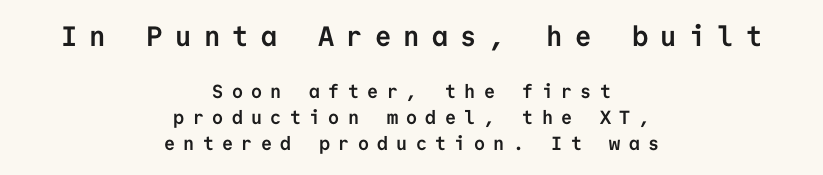
{"serif": "no", "italic": "no", "bold": "yes", "weight": "semibold", "width": "normal", "stroke_contrast": "low", "x_height": "medium", "monospaced": "yes", "underline": "no", "align": "center", "line_spacing": "normal", "line_spacing_ratio": 1.36, "letter_spacing": "wide", "letter_spacing_em": 0.44, "larger_block": "first", "size_ratio": 1.47, "glyph_px": 28}
